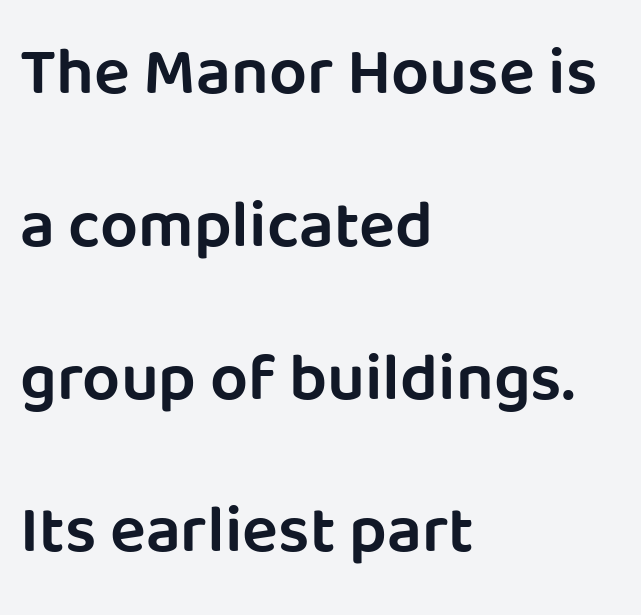
{"serif": "no", "italic": "no", "bold": "semi", "weight": "semibold", "width": "normal", "stroke_contrast": "low", "x_height": "large", "monospaced": "no", "underline": "no", "align": "left", "line_spacing": "loose", "line_spacing_ratio": 2.28, "letter_spacing": "normal", "letter_spacing_em": 0.0, "glyph_px": 67}
